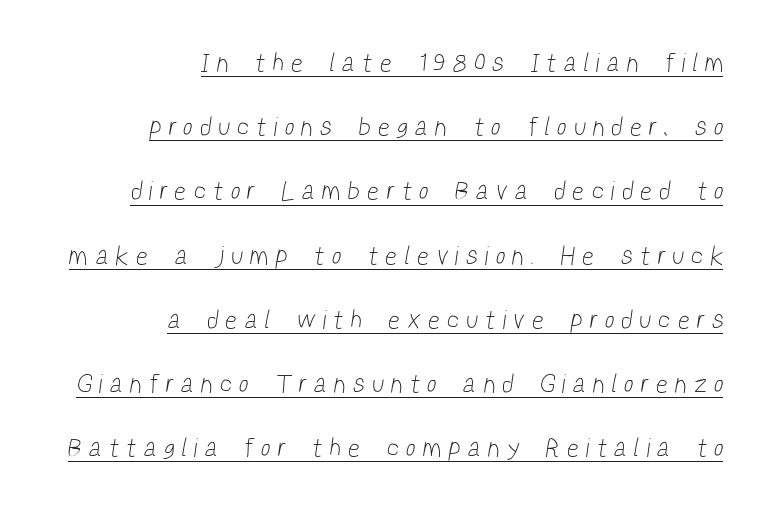
Underlining? Definitely there. The lines are quadded right. Each word looks stretched out because of the extra space between its letters. In terms of leading, this rendering errs on the spacious side. Stroke thickness stays within the range of a standard reading face or lighter.
